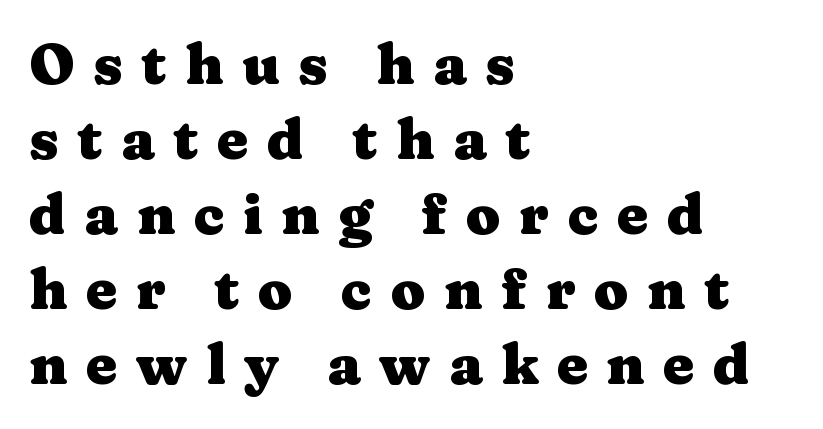
Heavy-handed strokes throughout: this text is bold. The lettering holds an erect, upright posture throughout. Is there much room between lines? A standard amount, neither cramped nor airy. This rendering features lettering with no underline. Serifs: yes, visible at the terminals of the letterforms.
